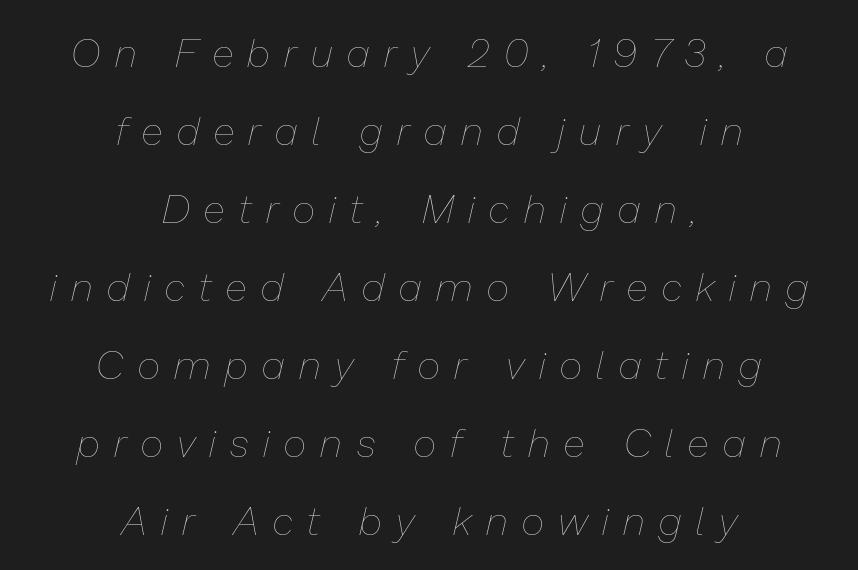
Q: Is the text bold? A: No.
Q: Is the text italic (slanted)? A: Yes, it leans right by about 13 degrees.
Q: Is the text underlined? A: No.
Q: How is the paragraph aligned? A: Centered.
Q: Is the spacing between letters normal or unusually wide? A: Unusually wide.
Q: Is the spacing between lines tight, normal or loose? A: Loose.
Q: Width (condensed, normal, or wide)? A: Normal.
Q: Stroke contrast? A: Low.
Q: x-height? A: Medium.
Q: Monospaced? A: No.
